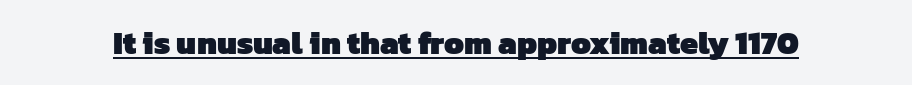
Q: Is the text bold? A: Yes.
Q: Is the typeface a serif or a sans-serif typeface? A: Sans-serif.
Q: Is the text underlined? A: Yes.
Q: Is the spacing between letters normal or unusually wide? A: Normal.
Q: Width (condensed, normal, or wide)? A: Normal.
Q: Stroke contrast? A: Low.
Q: x-height? A: Medium.
Q: Monospaced? A: No.
